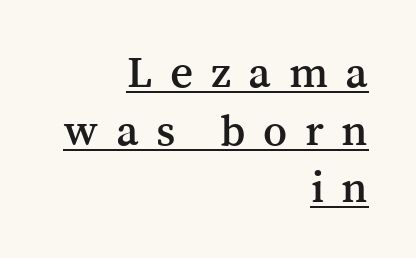
Is this a fixed-width face? No — the glyphs have proportional, varying widths. Note: serifs present on the glyphs. Students, observe: this is what conventionally led text looks like. Line endings align vertically; line beginnings do not. Display-style spreading of the glyphs; the letterfit is very open.
